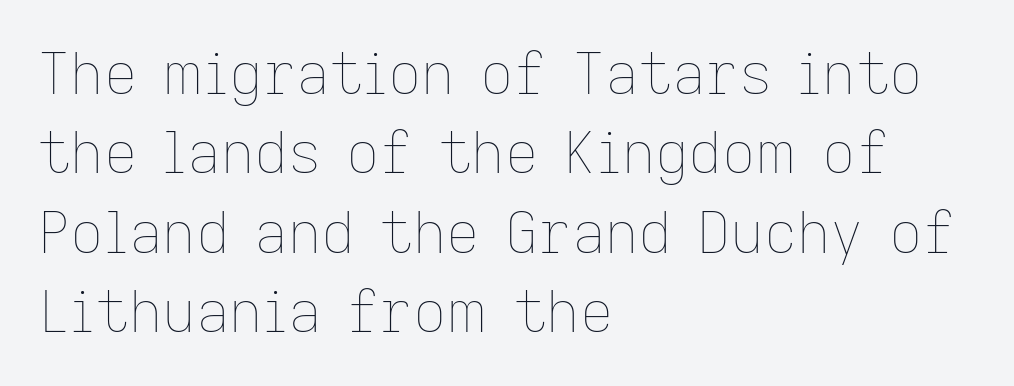
Q: Is the text bold? A: No.
Q: Is the text italic (slanted)? A: No, it is upright.
Q: Is the text underlined? A: No.
Q: How is the paragraph aligned? A: Left-aligned.
Q: Is the spacing between letters normal or unusually wide? A: Normal.
Q: Is the spacing between lines tight, normal or loose? A: Normal.
Q: Width (condensed, normal, or wide)? A: Normal.
Q: Stroke contrast? A: Low.
Q: x-height? A: Medium.
Q: Monospaced? A: No.
